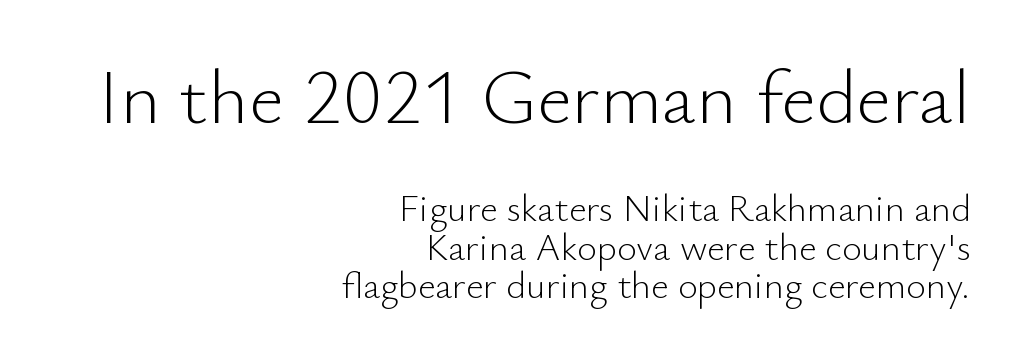
The type sits square on the baseline with zero lean. Caption: face not bold, strokes unweighted. What's the leading like? Squeezed, with rows nearly overlapping. This layout puts the oversized block above and the modest block below.
